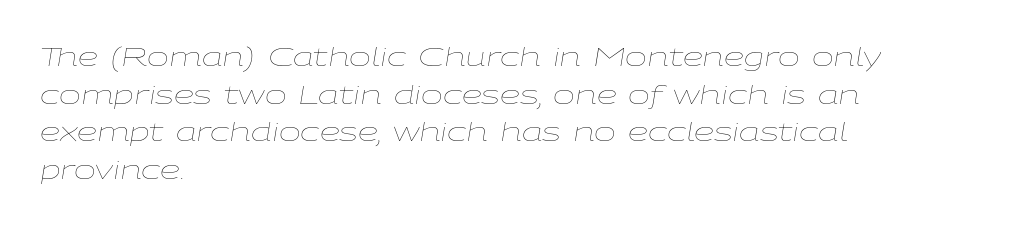
Q: Is the text bold? A: No.
Q: Is the text italic (slanted)? A: Yes, it leans right by about 9 degrees.
Q: Is the text underlined? A: No.
Q: How is the paragraph aligned? A: Left-aligned.
Q: Is the spacing between letters normal or unusually wide? A: Normal.
Q: Is the spacing between lines tight, normal or loose? A: Normal.
